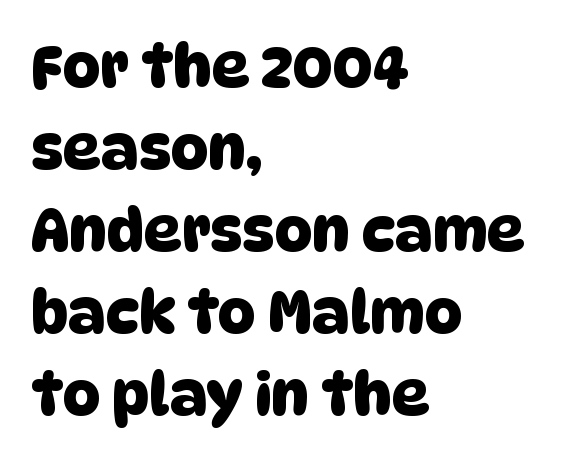
This sample has the flowing, uneven cadence of proportional lettering. Each new line begins a customary step beneath the previous one. Each row of text sits above clean, open space. The text was rendered using a sans face with plain stroke endings.
